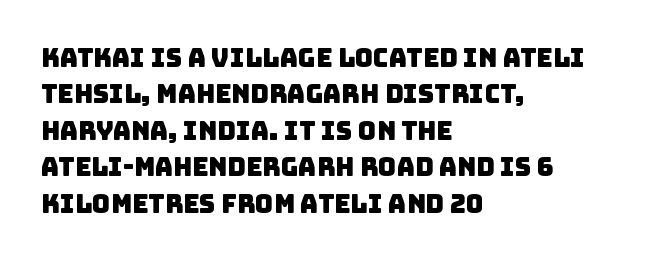
Q: Is the text underlined? A: No.
Q: How is the paragraph aligned? A: Left-aligned.
Q: Is the spacing between letters normal or unusually wide? A: Normal.
Q: Is the spacing between lines tight, normal or loose? A: Normal.
